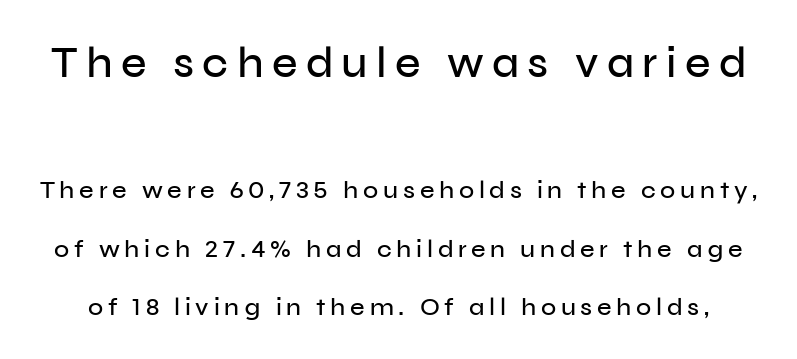
{"serif": "no", "italic": "no", "width": "normal", "stroke_contrast": "low", "x_height": "medium", "monospaced": "no", "underline": "no", "line_spacing": "loose", "line_spacing_ratio": 2.34, "larger_block": "first", "size_ratio": 1.76, "glyph_px": 44}
